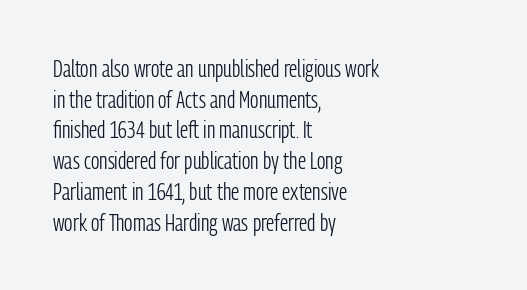
The image shows 24 px text type, upright; set left-aligned, normal line spacing (1.28x), normal letter spacing, not underlined.
